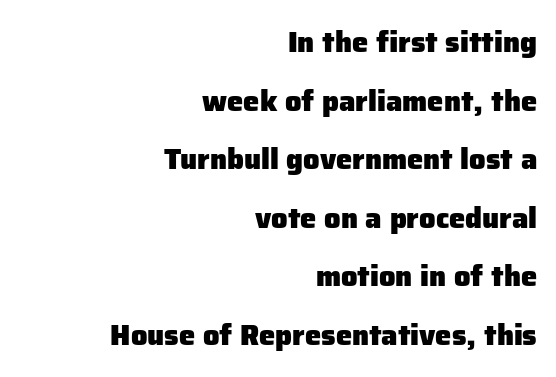
Each new line begins a long way beneath the previous one. Type without underlining. Between one letter and the next there's only the usual sliver of space. Horizontal alignment here is rightward, an uncommon choice for prose. Ordinary non-slanted type is in use.
